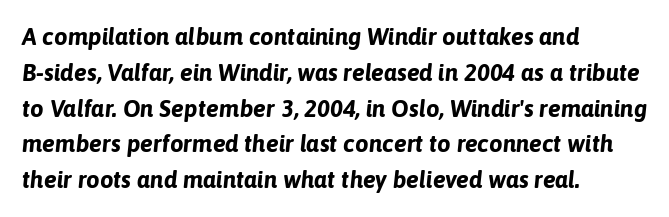
{"italic": "yes", "lean": "right", "slant_degrees": 6, "bold": "yes", "underline": "no", "align": "left", "line_spacing": "normal", "line_spacing_ratio": 1.49, "letter_spacing": "normal", "letter_spacing_em": 0.0, "glyph_px": 24}
